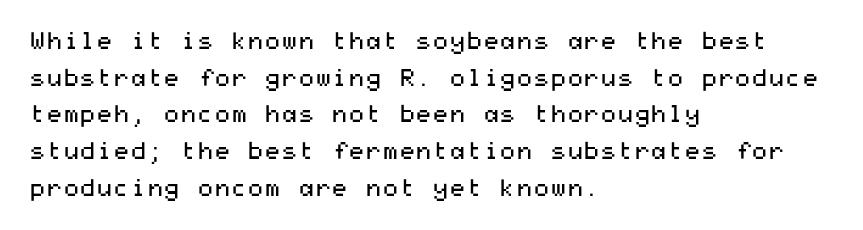
Standard letterfit; no display-style spreading of the glyphs. No chunkiness to these letters — they're not bold. This is roman type, the default non-slanted kind. Does the copy run flush right? No — it runs flush left.
